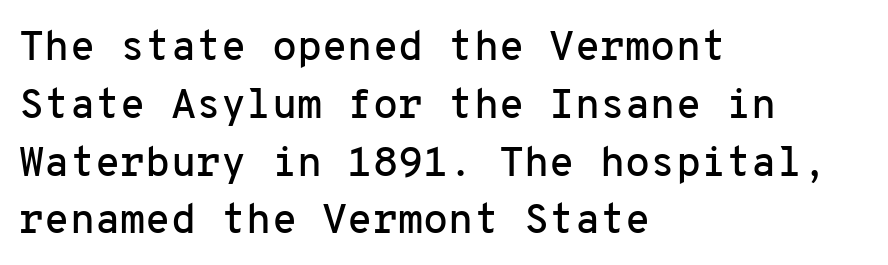
The image shows 41 px sans-serif type, upright, monospaced; set left-aligned, normal line spacing (1.41x), normal letter spacing, not underlined; low stroke contrast and a medium x-height.
